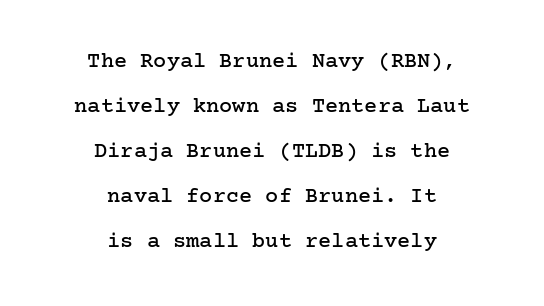
The image shows 22 px text type, upright; set centered, loose line spacing (2.05x), normal letter spacing, not underlined.
